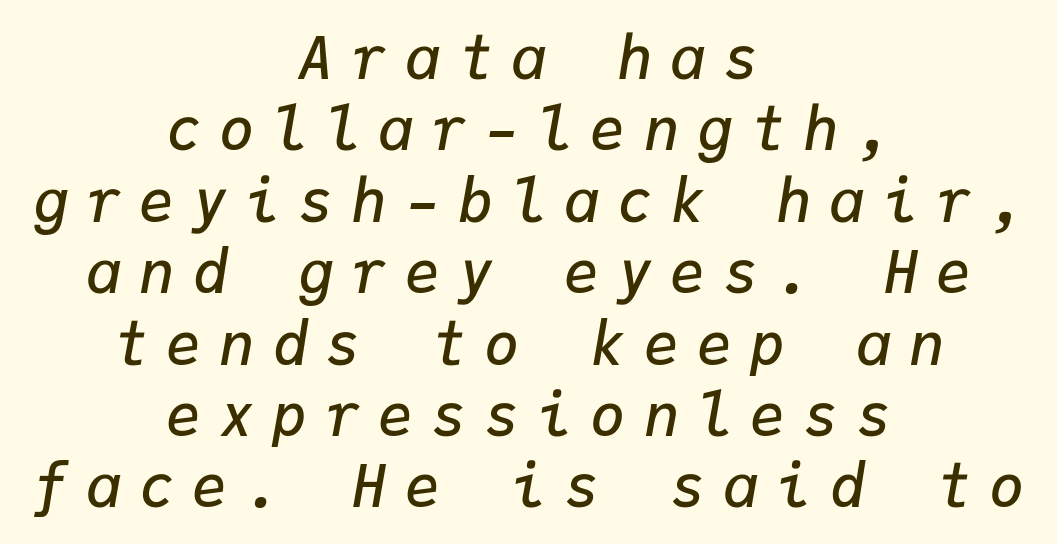
The image shows 59 px semibold type, italic (leaning right), monospaced; set centered, line spacing 1.21x, unusually wide letter spacing (+0.3 em), not underlined; low stroke contrast and a medium x-height.
